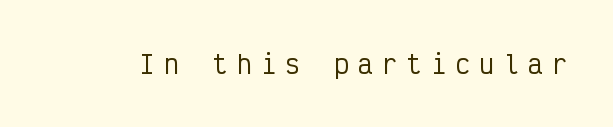
The image shows 25 px text type, upright; set unusually wide letter spacing (+0.37 em), not underlined.
